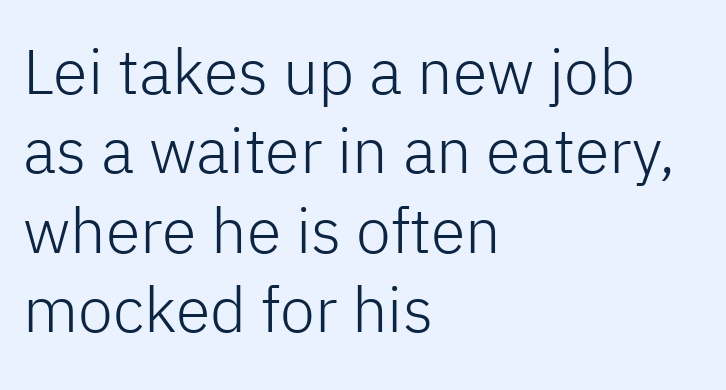
The image shows 63 px light sans-serif type, upright; set left-aligned, normal line spacing (1.26x), normal letter spacing, not underlined; low stroke contrast and a medium x-height.
